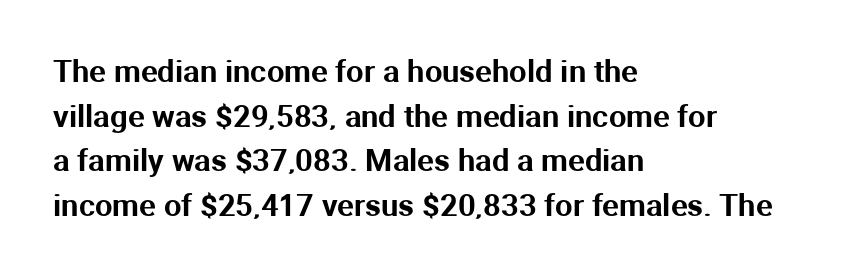
{"serif": "no", "italic": "no", "width": "normal", "stroke_contrast": "medium", "x_height": "medium", "monospaced": "no", "underline": "no", "align": "left", "line_spacing": "normal", "line_spacing_ratio": 1.44, "letter_spacing": "normal", "letter_spacing_em": 0.0, "glyph_px": 31}
